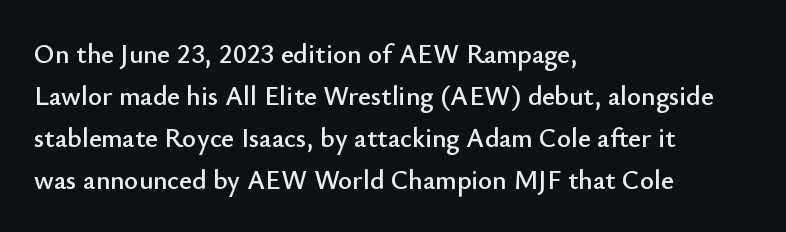
Q: Is the text italic (slanted)? A: No, it is upright.
Q: Is the text underlined? A: No.
Q: How is the paragraph aligned? A: Left-aligned.
Q: Is the spacing between letters normal or unusually wide? A: Normal.
Q: Is the spacing between lines tight, normal or loose? A: Normal.
